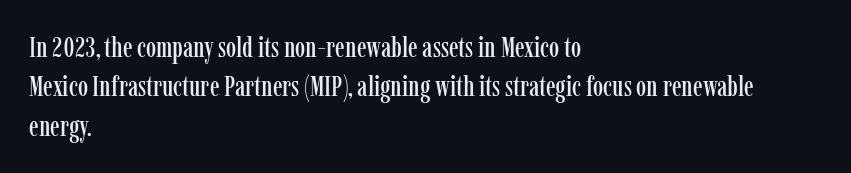
When letters stand straight like this, we call the style roman or upright. Letter spacing: default. Is this a fixed-width face? No — the glyphs have proportional, varying widths. A clean baseline with only descenders dipping below it. The rendering uses a moderate line-height, typical for paragraphs.
